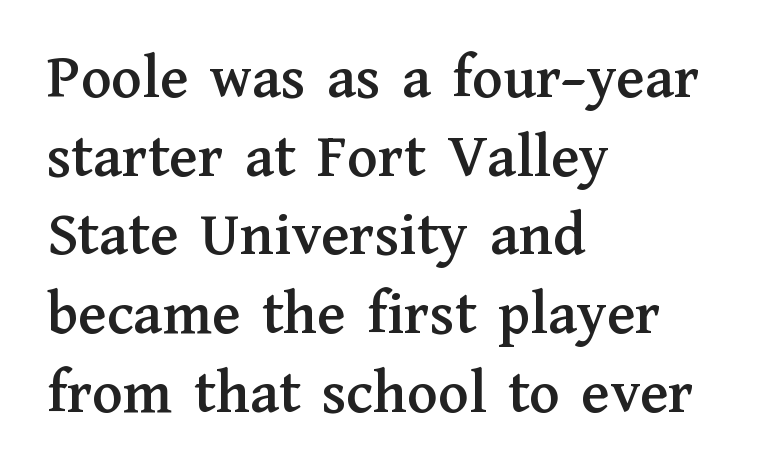
{"serif": "yes", "italic": "no", "width": "normal", "stroke_contrast": "medium", "x_height": "medium", "monospaced": "no", "underline": "no", "align": "left", "line_spacing": "normal", "line_spacing_ratio": 1.25, "letter_spacing": "normal", "letter_spacing_em": 0.0, "glyph_px": 63}
